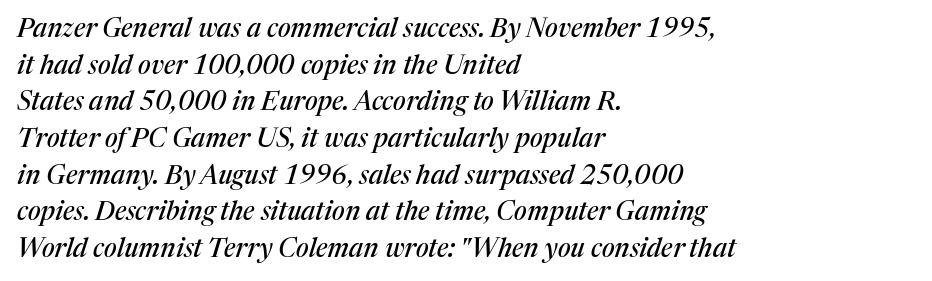
{"italic": "yes", "lean": "right", "slant_degrees": 17, "underline": "no", "align": "left", "line_spacing": "normal", "line_spacing_ratio": 1.41, "letter_spacing": "normal", "letter_spacing_em": 0.0, "glyph_px": 26}
